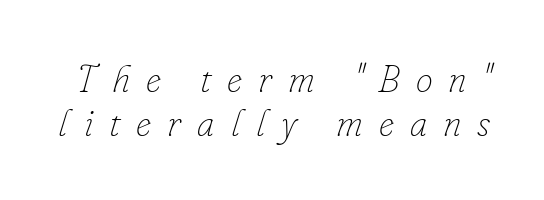
{"italic": "yes", "lean": "right", "slant_degrees": 16, "bold": "no", "weight": "thin", "width": "normal", "stroke_contrast": "low", "x_height": "small", "monospaced": "no", "underline": "no", "line_spacing": "tight", "line_spacing_ratio": 1.15, "letter_spacing": "wide", "letter_spacing_em": 0.42, "glyph_px": 38}
